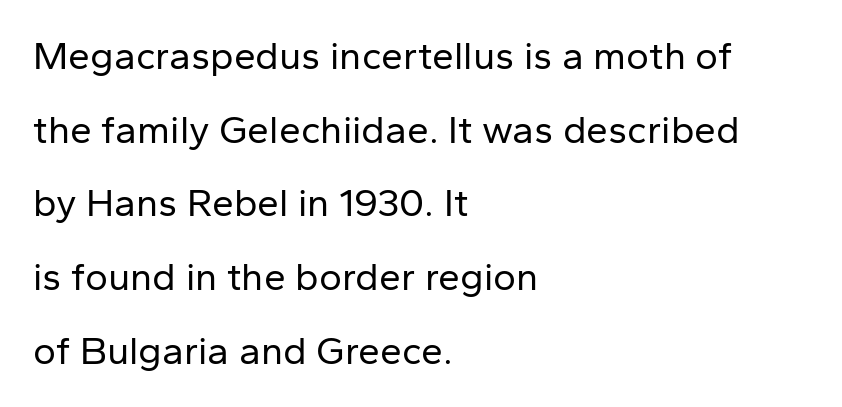
The image shows 39 px regular-weight sans-serif type, upright; set left-aligned, line spacing 1.89x, normal letter spacing, not underlined; low stroke contrast and a medium x-height.
